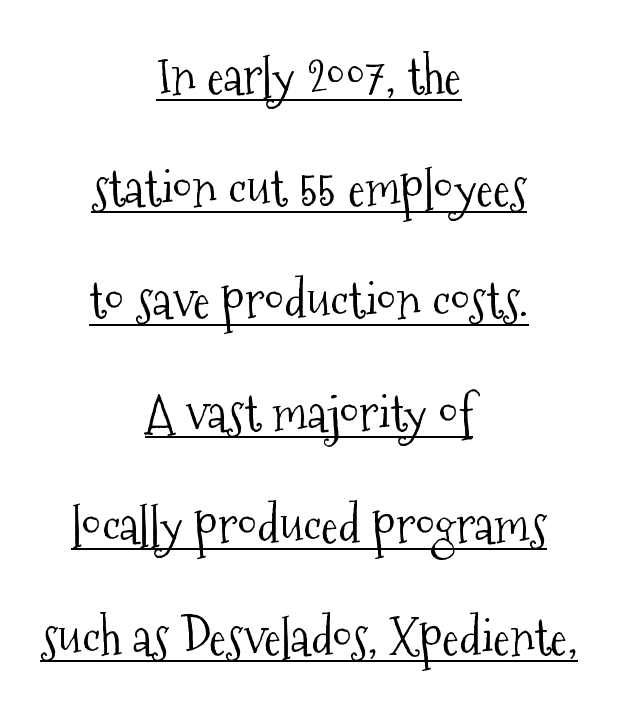
Q: Is the text bold? A: No.
Q: Is the text italic (slanted)? A: No, it is upright.
Q: Is the typeface a serif or a sans-serif typeface? A: Serif.
Q: Is the text underlined? A: Yes.
Q: How is the paragraph aligned? A: Centered.
Q: Is the spacing between letters normal or unusually wide? A: Normal.
Q: Is the spacing between lines tight, normal or loose? A: Loose.
Q: Width (condensed, normal, or wide)? A: Condensed.
Q: Stroke contrast? A: Medium.
Q: x-height? A: Medium.
Q: Monospaced? A: No.
